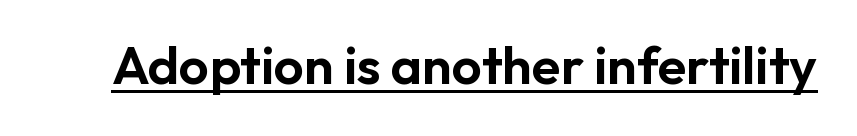
What decoration does the sample have? An underline. The designer went with a sans here, leaving each stem footless. Default kerning and tracking; the words read as compact shapes. The rendering uses natural spacing where letterforms have individual widths. Italic: no, the glyphs are upright roman.
